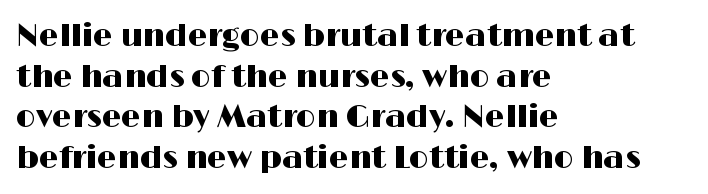
The image shows 31 px wide sans-serif type, upright; set left-aligned, normal line spacing (1.31x), normal letter spacing, not underlined; high stroke contrast and a medium x-height.
